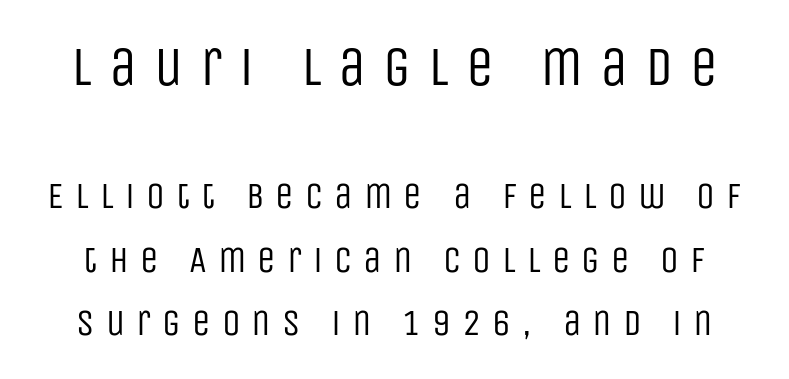
The passage shown is typed in a proportional face where columns would drift. This sample uses an upright cut, with every glyph sitting square on the baseline. Check where the strokes stop: nothing finishes them off — pure sans. Anything drawn beneath the words? Only blank space. No heavy texture on the line: the type isn't bold.
